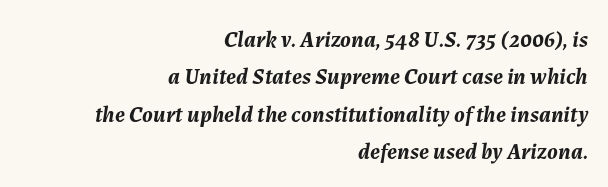
Q: Is the text bold? A: Yes.
Q: Is the text italic (slanted)? A: Yes, it leans right by about 7 degrees.
Q: Is the text underlined? A: No.
Q: How is the paragraph aligned? A: Right-aligned.
Q: Is the spacing between letters normal or unusually wide? A: Normal.
Q: Is the spacing between lines tight, normal or loose? A: Normal.
